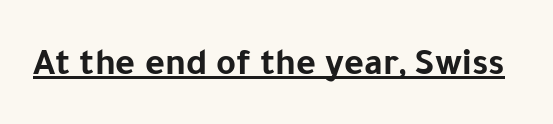
Q: Is the text bold? A: Yes.
Q: Is the text italic (slanted)? A: No, it is upright.
Q: Is the typeface a serif or a sans-serif typeface? A: Sans-serif.
Q: Is the text underlined? A: Yes.
Q: Is the spacing between letters normal or unusually wide? A: Normal.
Q: Width (condensed, normal, or wide)? A: Normal.
Q: Stroke contrast? A: Low.
Q: x-height? A: Medium.
Q: Monospaced? A: No.
